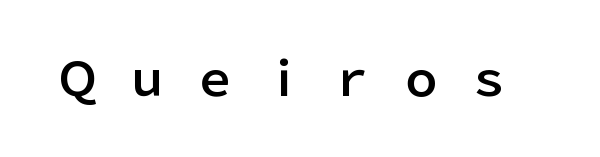
Q: Is the text italic (slanted)? A: No, it is upright.
Q: Is the typeface a serif or a sans-serif typeface? A: Sans-serif.
Q: Is the text underlined? A: No.
Q: Is the spacing between letters normal or unusually wide? A: Unusually wide.
Q: Width (condensed, normal, or wide)? A: Normal.
Q: Stroke contrast? A: Low.
Q: x-height? A: Medium.
Q: Monospaced? A: No.
